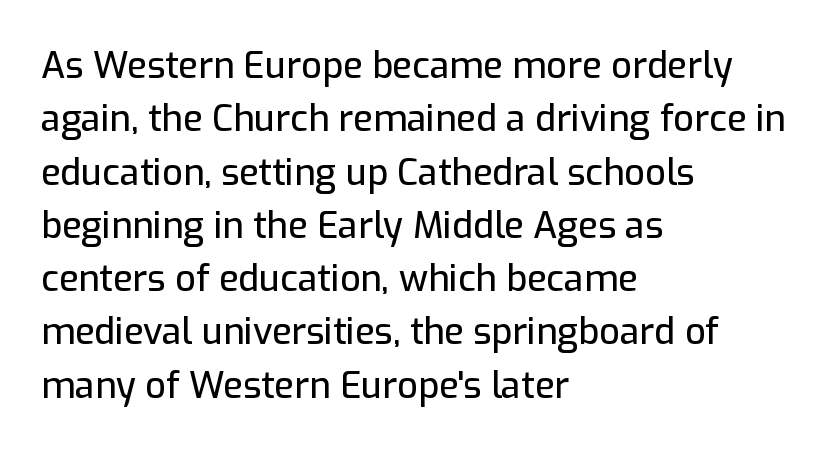
Q: Is the text italic (slanted)? A: No, it is upright.
Q: Is the typeface a serif or a sans-serif typeface? A: Sans-serif.
Q: Is the text underlined? A: No.
Q: How is the paragraph aligned? A: Left-aligned.
Q: Is the spacing between letters normal or unusually wide? A: Normal.
Q: Is the spacing between lines tight, normal or loose? A: Normal.
Q: Width (condensed, normal, or wide)? A: Normal.
Q: Stroke contrast? A: Low.
Q: x-height? A: Medium.
Q: Monospaced? A: No.
